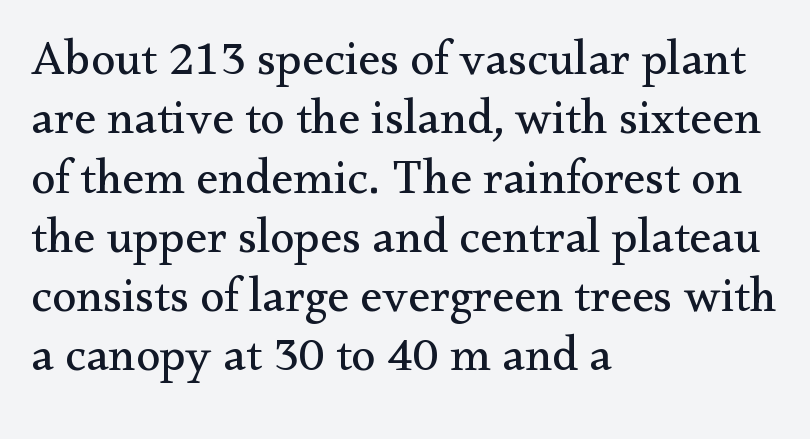
Q: Is the text bold? A: No.
Q: Is the text italic (slanted)? A: No, it is upright.
Q: Is the typeface a serif or a sans-serif typeface? A: Serif.
Q: Is the text underlined? A: No.
Q: How is the paragraph aligned? A: Left-aligned.
Q: Is the spacing between letters normal or unusually wide? A: Normal.
Q: Width (condensed, normal, or wide)? A: Normal.
Q: Stroke contrast? A: Medium.
Q: x-height? A: Small.
Q: Monospaced? A: No.
